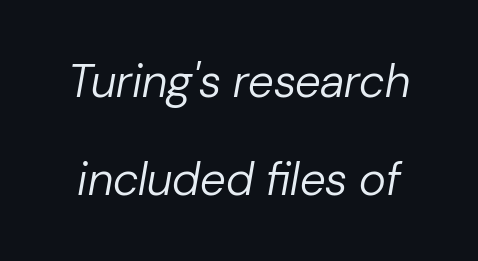
Q: Is the text bold? A: No.
Q: Is the text italic (slanted)? A: Yes, it leans right by about 10 degrees.
Q: Is the text underlined? A: No.
Q: Is the spacing between letters normal or unusually wide? A: Normal.
Q: Is the spacing between lines tight, normal or loose? A: Loose.
Q: Width (condensed, normal, or wide)? A: Normal.
Q: Stroke contrast? A: Low.
Q: x-height? A: Medium.
Q: Monospaced? A: No.
